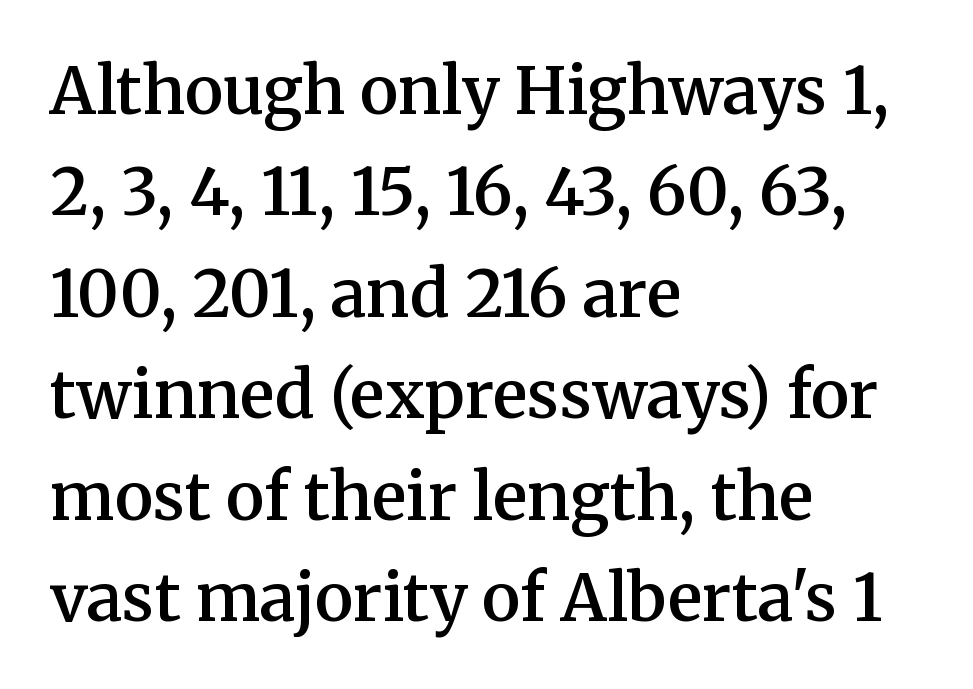
Q: Is the text bold? A: Semi-bold.
Q: Is the text italic (slanted)? A: No, it is upright.
Q: Is the typeface a serif or a sans-serif typeface? A: Serif.
Q: Is the text underlined? A: No.
Q: How is the paragraph aligned? A: Left-aligned.
Q: Is the spacing between letters normal or unusually wide? A: Normal.
Q: Is the spacing between lines tight, normal or loose? A: Normal.
Q: Width (condensed, normal, or wide)? A: Normal.
Q: Stroke contrast? A: Medium.
Q: x-height? A: Medium.
Q: Monospaced? A: No.
